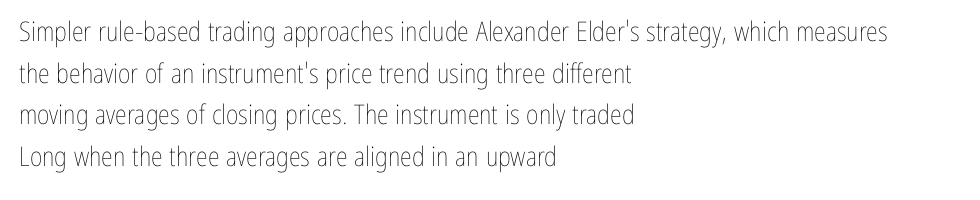
The image shows 27 px text type, upright; set left-aligned, normal line spacing (1.54x), normal letter spacing, not underlined.
